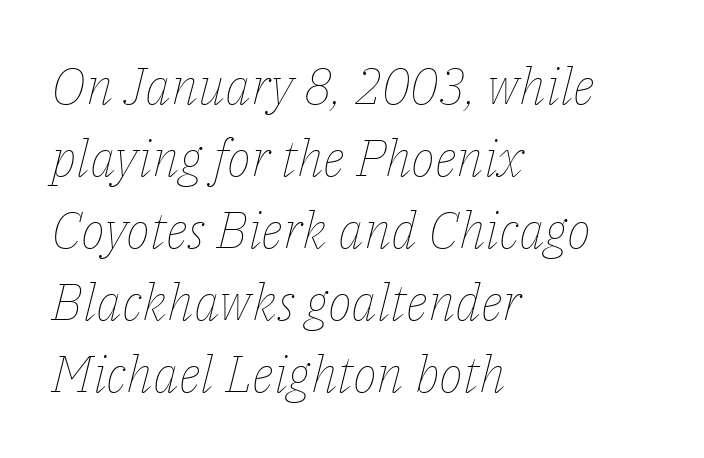
{"italic": "yes", "lean": "right", "slant_degrees": 14, "bold": "no", "weight": "thin", "width": "normal", "stroke_contrast": "low", "x_height": "medium", "monospaced": "no", "underline": "no", "align": "left", "line_spacing": "normal", "line_spacing_ratio": 1.41, "letter_spacing": "normal", "letter_spacing_em": 0.0, "glyph_px": 51}
